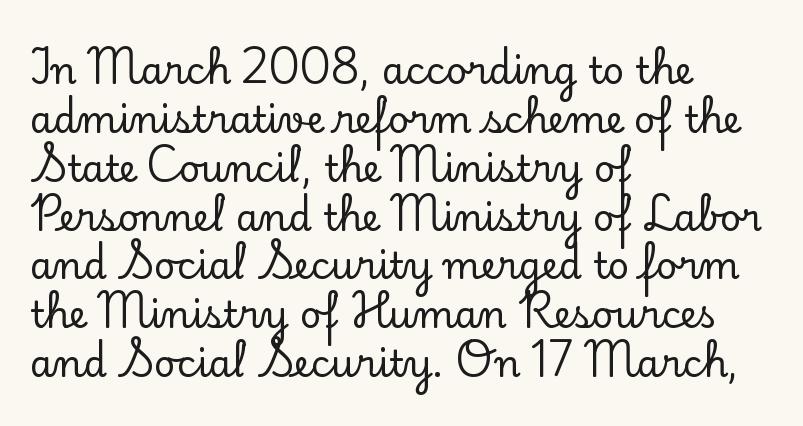
The image shows 37 px serif type, upright; set left-aligned, normal line spacing (1.32x), normal letter spacing, not underlined; low stroke contrast and a small x-height.
